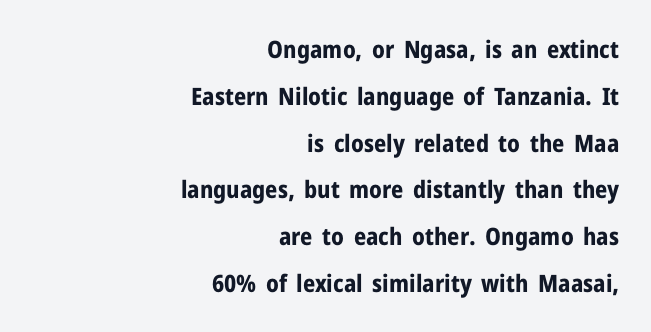
Q: Is the text bold? A: Yes.
Q: Is the text italic (slanted)? A: No, it is upright.
Q: Is the text underlined? A: No.
Q: How is the paragraph aligned? A: Right-aligned.
Q: Is the spacing between letters normal or unusually wide? A: Normal.
Q: Is the spacing between lines tight, normal or loose? A: Loose.
